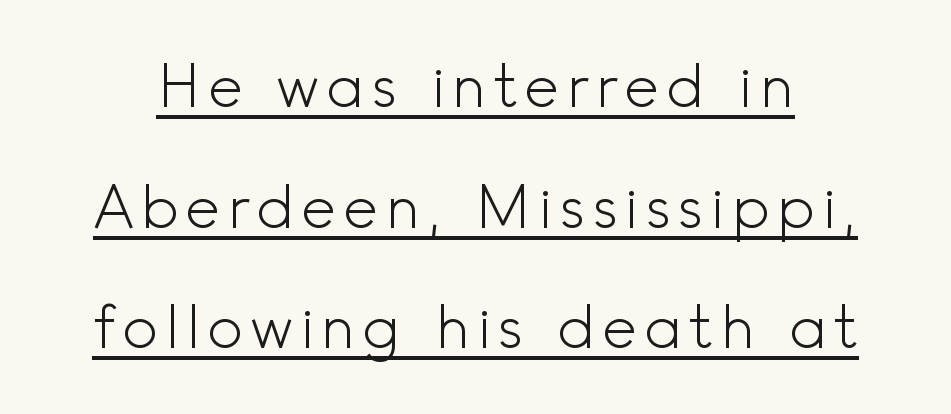
{"serif": "no", "italic": "no", "bold": "no", "weight": "light", "width": "normal", "x_height": "small", "monospaced": "no", "underline": "yes", "line_spacing": "loose", "line_spacing_ratio": 2.01, "glyph_px": 60}
